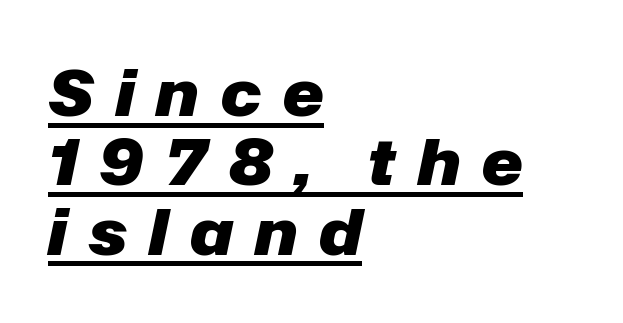
Q: Is the text bold? A: Yes.
Q: Is the text italic (slanted)? A: Yes, it leans right by about 12 degrees.
Q: Is the text underlined? A: Yes.
Q: How is the paragraph aligned? A: Left-aligned.
Q: Is the spacing between letters normal or unusually wide? A: Unusually wide.
Q: Is the spacing between lines tight, normal or loose? A: Tight.
Q: Width (condensed, normal, or wide)? A: Normal.
Q: Stroke contrast? A: Low.
Q: x-height? A: Medium.
Q: Monospaced? A: No.
